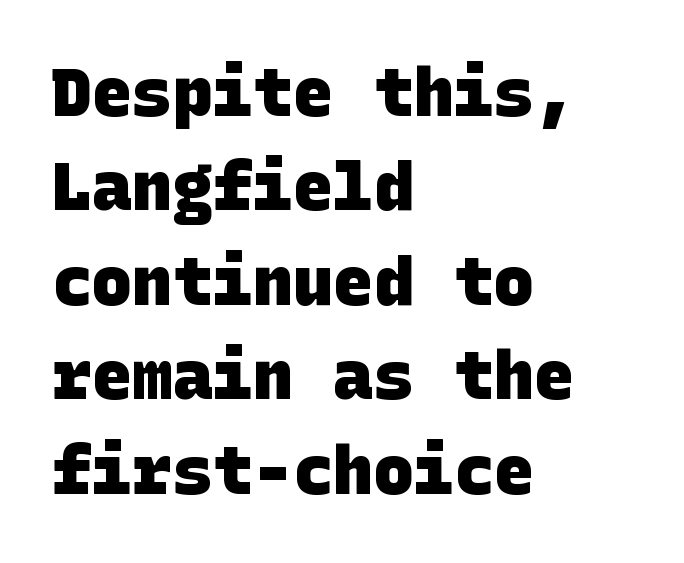
The image shows 67 px heavy sans-serif type; set left-aligned, normal line spacing (1.41x), normal letter spacing, not underlined; low stroke contrast and a large x-height.
